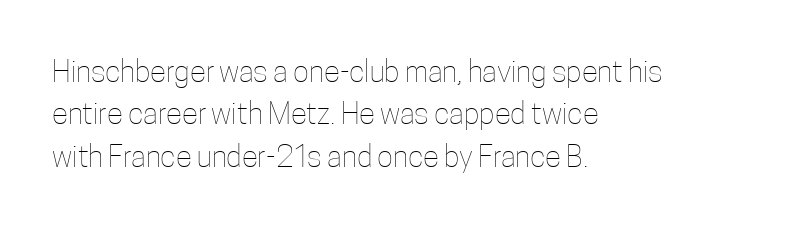
The image shows 30 px thin, condensed type, upright; set left-aligned, normal line spacing (1.41x), normal letter spacing, not underlined; low stroke contrast and a medium x-height.
